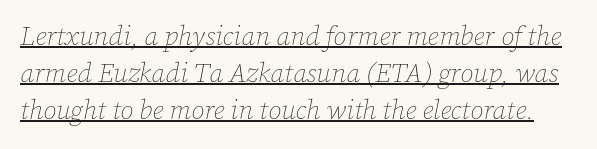
Whoever set this chose a conventional vertical rhythm. Caption: face not bold, strokes unweighted. These characters rest on top of a visible drawn line. The text carries the slant typical of an italic or oblique font. The face used here is rendered with its standard letterfit.
